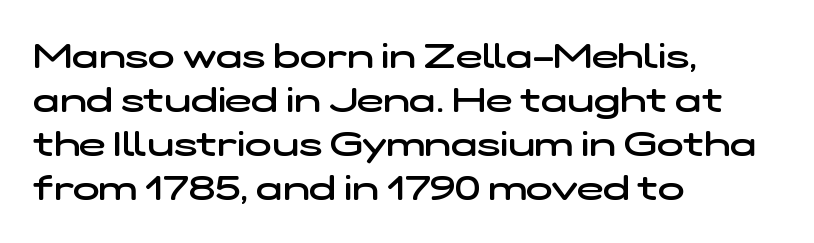
Q: Is the text bold? A: Semi-bold.
Q: Is the typeface a serif or a sans-serif typeface? A: Sans-serif.
Q: Is the text underlined? A: No.
Q: How is the paragraph aligned? A: Left-aligned.
Q: Is the spacing between letters normal or unusually wide? A: Normal.
Q: Is the spacing between lines tight, normal or loose? A: Normal.
Q: Width (condensed, normal, or wide)? A: Wide.
Q: Stroke contrast? A: Low.
Q: x-height? A: Medium.
Q: Monospaced? A: No.
